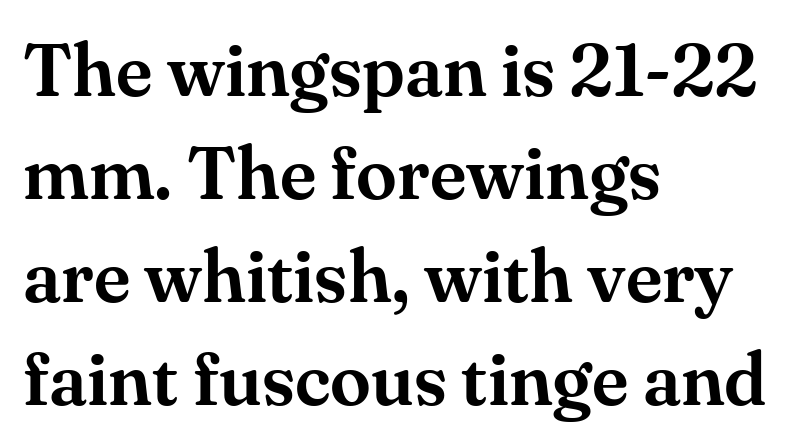
Q: Is the text italic (slanted)? A: No, it is upright.
Q: Is the typeface a serif or a sans-serif typeface? A: Serif.
Q: Is the text underlined? A: No.
Q: How is the paragraph aligned? A: Left-aligned.
Q: Is the spacing between letters normal or unusually wide? A: Normal.
Q: Is the spacing between lines tight, normal or loose? A: Normal.
Q: Width (condensed, normal, or wide)? A: Normal.
Q: Stroke contrast? A: Medium.
Q: x-height? A: Small.
Q: Monospaced? A: No.
